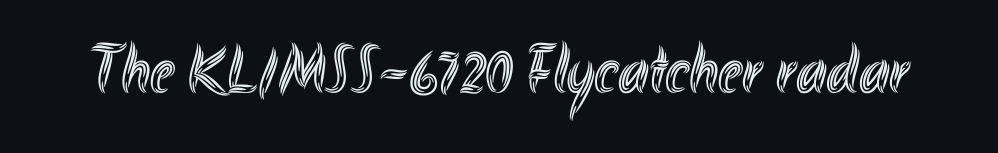
{"width": "condensed", "x_height": "small", "monospaced": "no", "underline": "no", "letter_spacing": "normal", "letter_spacing_em": 0.0, "glyph_px": 69}
